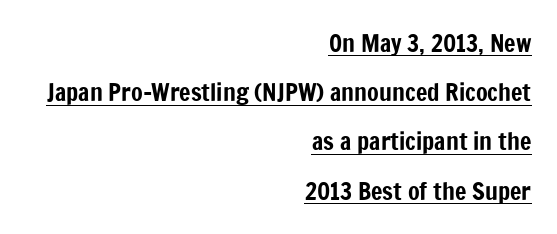
The image shows 24 px text type, upright; set right-aligned, loose line spacing (2.05x), normal letter spacing, underlined.
